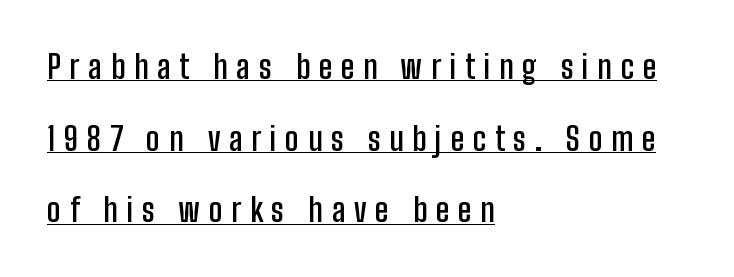
Q: Is the text bold? A: Semi-bold.
Q: Is the text italic (slanted)? A: No, it is upright.
Q: Is the typeface a serif or a sans-serif typeface? A: Sans-serif.
Q: Is the text underlined? A: Yes.
Q: How is the paragraph aligned? A: Left-aligned.
Q: Is the spacing between letters normal or unusually wide? A: Unusually wide.
Q: Is the spacing between lines tight, normal or loose? A: Loose.
Q: Width (condensed, normal, or wide)? A: Condensed.
Q: Stroke contrast? A: Low.
Q: x-height? A: Medium.
Q: Monospaced? A: No.
